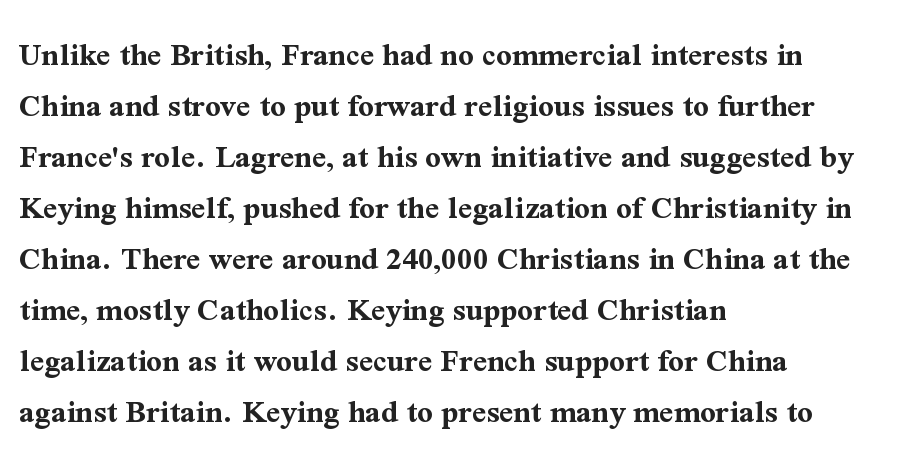
{"serif": "yes", "italic": "no", "bold": "yes", "weight": "bold", "width": "normal", "stroke_contrast": "medium", "x_height": "medium", "monospaced": "no", "underline": "no", "align": "left", "line_spacing": "normal", "line_spacing_ratio": 1.5, "letter_spacing": "normal", "letter_spacing_em": 0.0, "glyph_px": 34}
